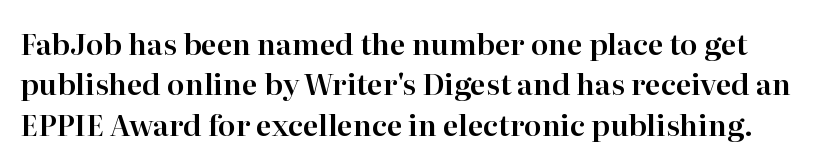
Q: Is the text italic (slanted)? A: No, it is upright.
Q: Is the typeface a serif or a sans-serif typeface? A: Serif.
Q: Is the text underlined? A: No.
Q: Is the spacing between letters normal or unusually wide? A: Normal.
Q: Is the spacing between lines tight, normal or loose? A: Normal.
Q: Width (condensed, normal, or wide)? A: Normal.
Q: Stroke contrast? A: High.
Q: x-height? A: Medium.
Q: Monospaced? A: No.
